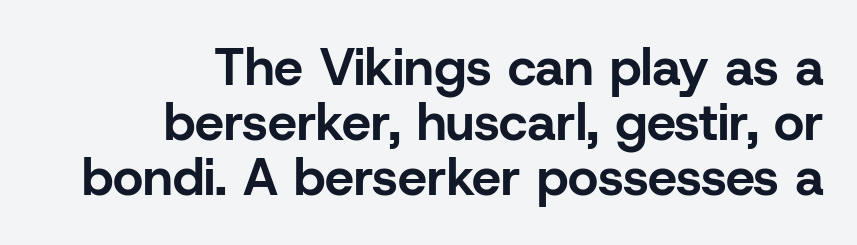
The image shows 52 px bold sans-serif type, upright; set right-aligned, tight line spacing (1.06x), normal letter spacing, not underlined; low stroke contrast and a medium x-height.
